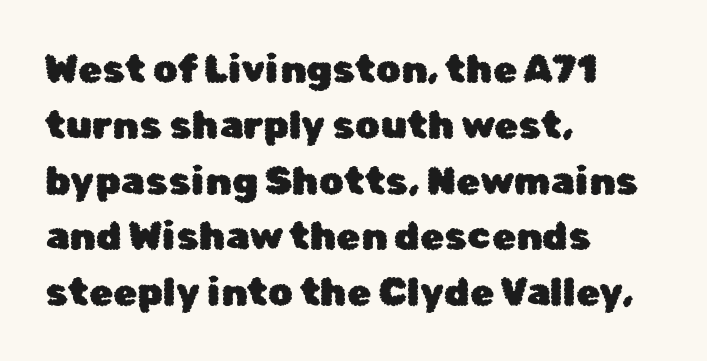
In terms of posture, this sample is upright. A typesetter would call this proportional, since set widths differ per character. Tracking here is standard; glyphs follow each other at the usual distance. Clear beneath every line of the passage. This rendering employs a face without finishing strokes, i.e., a sans-serif. Regarding leading, the lines here are spaced in the standard way.
